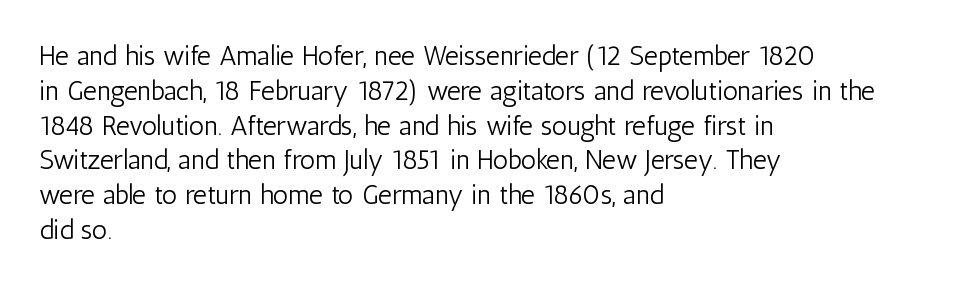
{"italic": "no", "bold": "no", "underline": "no", "align": "left", "line_spacing": "normal", "line_spacing_ratio": 1.29, "letter_spacing": "normal", "letter_spacing_em": 0.0, "glyph_px": 27}
